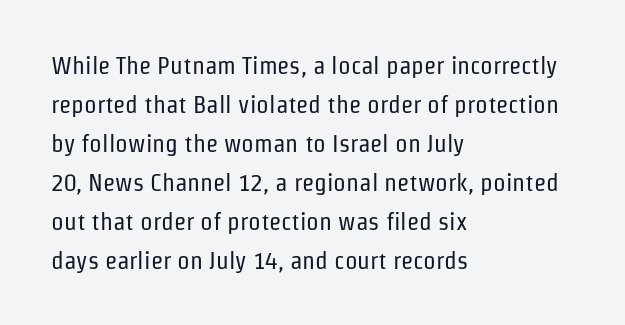
The image shows 25 px text type, upright; set left-aligned, normal line spacing (1.56x), normal letter spacing, not underlined.
